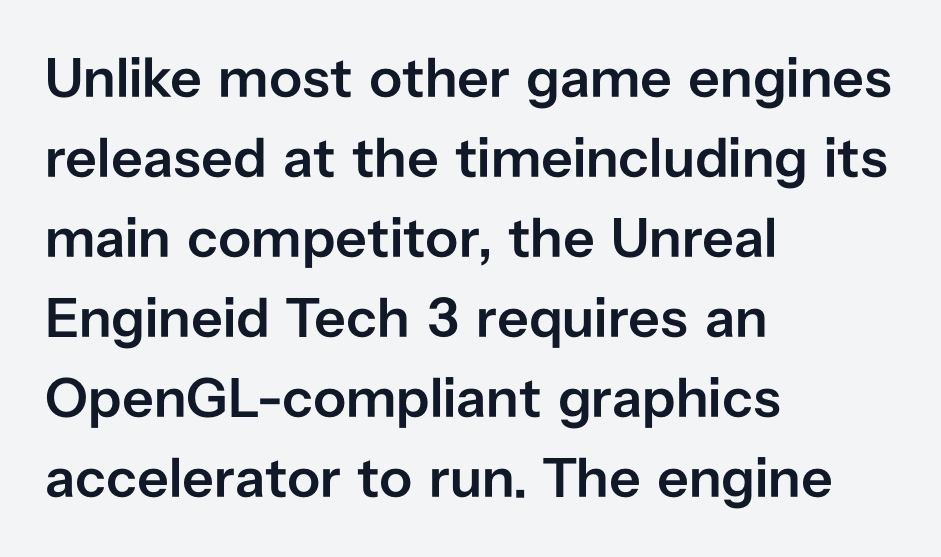
Default kerning and tracking; the words read as compact shapes. The gap between lines stays unmarked. These lines are set flush left with a ragged right edge. You can tell it's not italic because the verticals are truly vertical.
